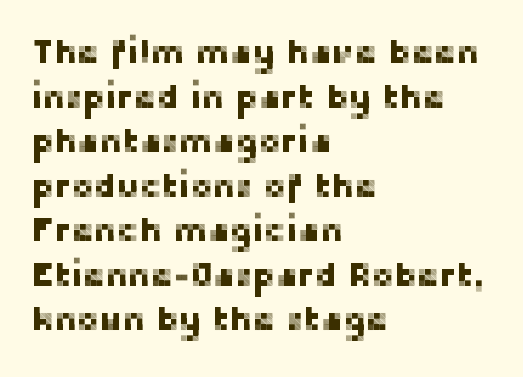
Q: Is the text italic (slanted)? A: No, it is upright.
Q: Is the typeface a serif or a sans-serif typeface? A: Sans-serif.
Q: Is the text underlined? A: No.
Q: How is the paragraph aligned? A: Left-aligned.
Q: Is the spacing between letters normal or unusually wide? A: Normal.
Q: Is the spacing between lines tight, normal or loose? A: Normal.
Q: Width (condensed, normal, or wide)? A: Normal.
Q: Stroke contrast? A: Low.
Q: x-height? A: Medium.
Q: Monospaced? A: No.
